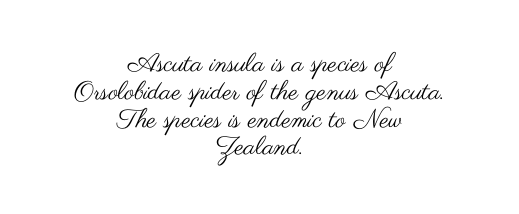
The image shows 26 px text type; set centered, tight line spacing (1.07x), normal letter spacing, not underlined.
